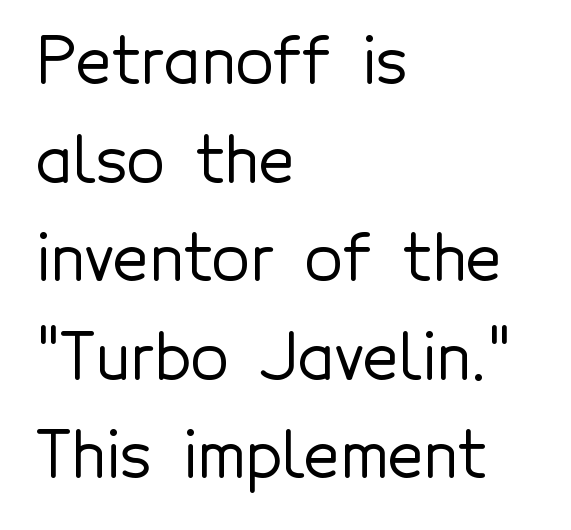
A roman cut, with each character standing at attention. Reading down the column, the eye jumps a familiar distance to each next line. Serifs: no, the terminals of the letterforms are clean. Here the designer chose a conventional face with non-uniform glyph widths. Any mark beneath the type? The region is blank.
